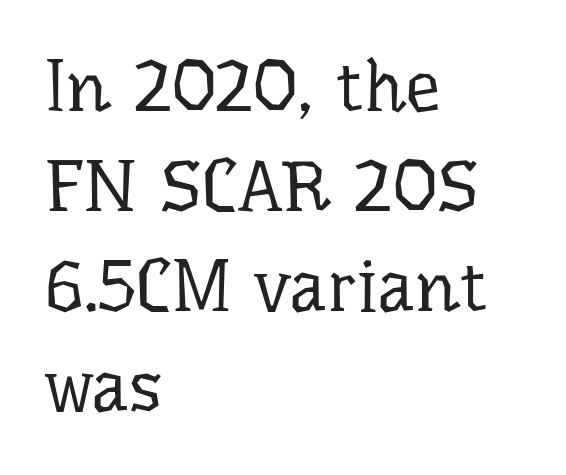
Horizontally, the lines are justified to the leading edge only. The strokes carry an ordinary text weight at most. The rows are spaced the way most documents space them. The passage shown is typeset with a serif family. This is the regular roman posture of the typeface. Looks like regular typesetting: each glyph gets only the width it needs.
